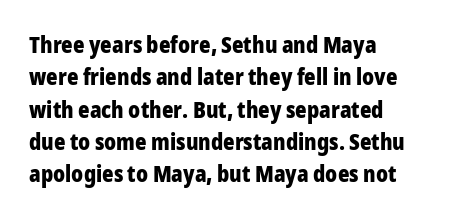
Q: Is the text bold? A: Yes.
Q: Is the text italic (slanted)? A: No, it is upright.
Q: Is the text underlined? A: No.
Q: How is the paragraph aligned? A: Left-aligned.
Q: Is the spacing between letters normal or unusually wide? A: Normal.
Q: Is the spacing between lines tight, normal or loose? A: Normal.
